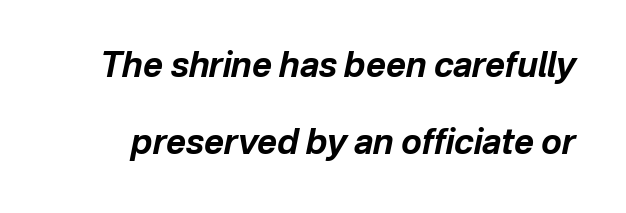
Weight check: bold — yes, fully. There's an unmistakable incline to the writing here. Look at the tracking — it's just the regular setting, nothing added. Proportional: the letters do not fall into vertical columns.
